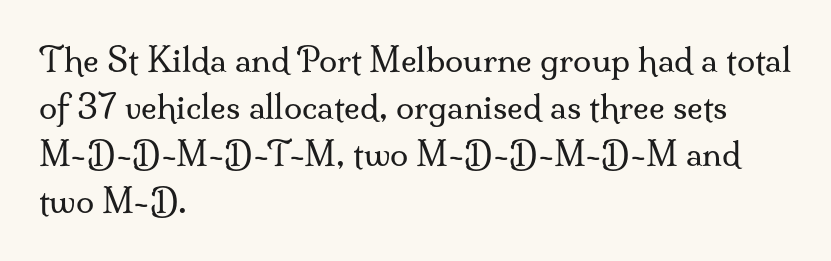
This sample uses a serif face. Any mark beneath the type? The region is blank. Varying glyph widths throughout — classic text-font behaviour. Heaviness? Minimal to ordinary, like unemphasized prose. If you measured baseline to baseline, you'd find a middling distance.
